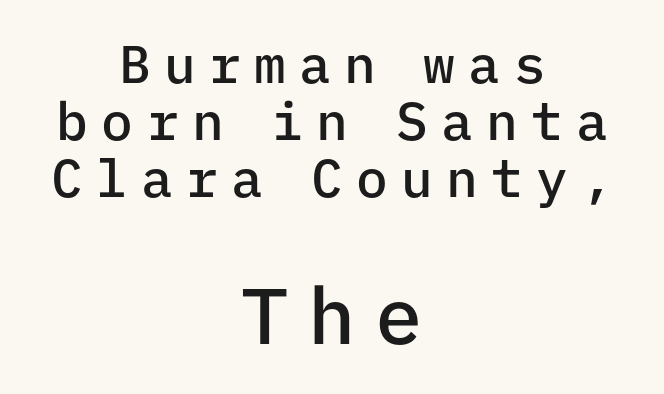
{"serif": "no", "italic": "no", "bold": "semi", "weight": "semibold", "width": "normal", "stroke_contrast": "low", "x_height": "medium", "monospaced": "yes", "underline": "no", "align": "center", "line_spacing": "tight", "line_spacing_ratio": 1.08, "letter_spacing": "wide", "letter_spacing_em": 0.25, "larger_block": "second", "size_ratio": 1.49, "glyph_px": 79}
